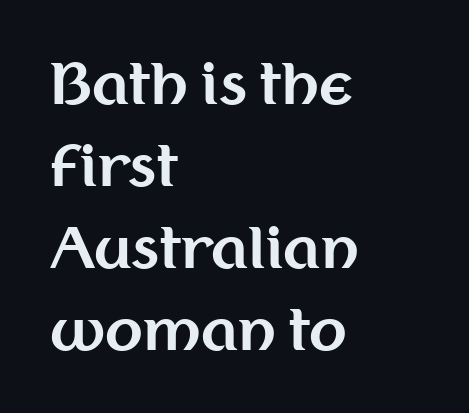
The image shows 55 px bold sans-serif type, upright; set left-aligned, normal line spacing (1.49x), normal letter spacing, not underlined; medium stroke contrast and a medium x-height.
